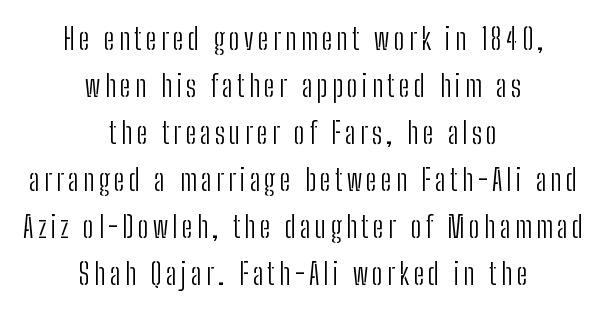
Q: Is the text bold? A: No.
Q: Is the text italic (slanted)? A: No, it is upright.
Q: Is the typeface a serif or a sans-serif typeface? A: Sans-serif.
Q: Is the text underlined? A: No.
Q: How is the paragraph aligned? A: Centered.
Q: Is the spacing between lines tight, normal or loose? A: Normal.
Q: Width (condensed, normal, or wide)? A: Condensed.
Q: Stroke contrast? A: Low.
Q: x-height? A: Medium.
Q: Monospaced? A: No.
